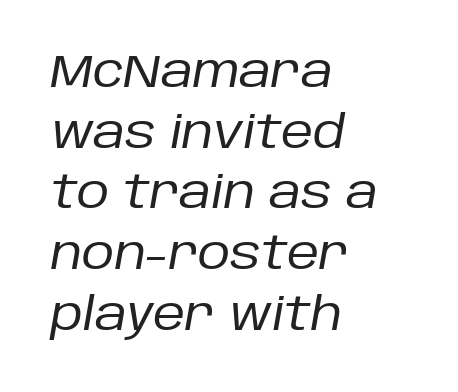
Q: Is the text bold? A: No.
Q: Is the text italic (slanted)? A: Yes, it leans right by about 10 degrees.
Q: Is the text underlined? A: No.
Q: How is the paragraph aligned? A: Left-aligned.
Q: Is the spacing between letters normal or unusually wide? A: Normal.
Q: Is the spacing between lines tight, normal or loose? A: Normal.
Q: Width (condensed, normal, or wide)? A: Normal.
Q: Stroke contrast? A: Low.
Q: x-height? A: Large.
Q: Monospaced? A: No.
